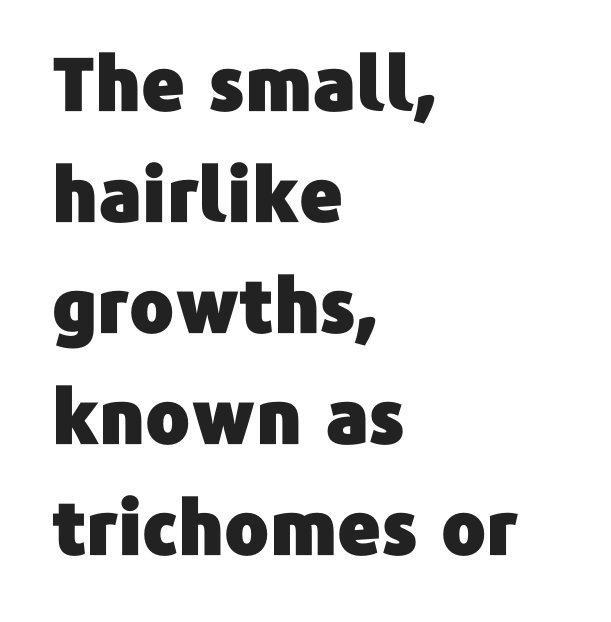
In terms of leading, this rendering sits right in the middle. All the whitespace from short lines collects on the right. Spacing verdict: proportional, widths tailored to each character. The tracking reads as untouched default to a designer's eye. Every character sits straight up, as roman type does. Honestly, there is no underline to notice here at all.
